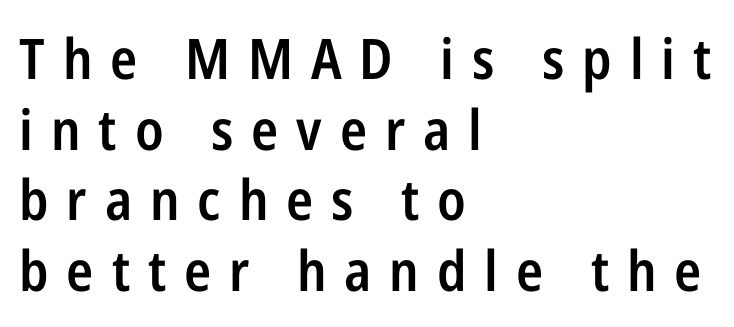
The glyphs in this specimen are sans serif. Check the space under the baseline: it is left empty. The lines sit at an ordinary, default distance from one another. The rendering uses natural spacing where letterforms have individual widths. Letter spacing: wide.
